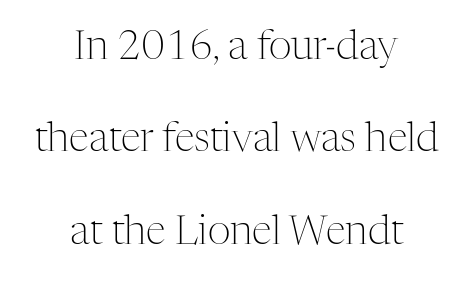
The baseline area is clear. Do the letters lean? They stand straight. Widely set lines give the paragraph a tall, airy silhouette. The passage shown is typed in a proportional face where columns would drift. The passage shown is not bold in any degree.
